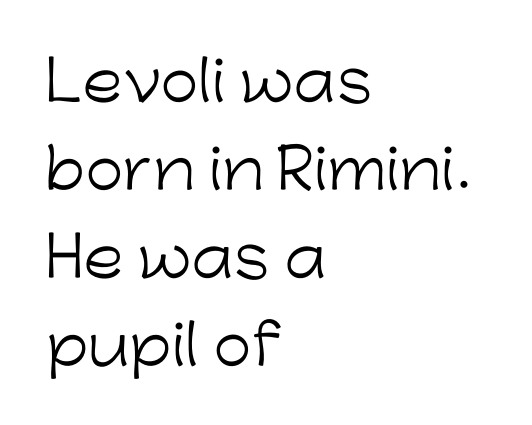
Q: Is the text bold? A: No.
Q: Is the text italic (slanted)? A: No, it is upright.
Q: Is the typeface a serif or a sans-serif typeface? A: Sans-serif.
Q: Is the text underlined? A: No.
Q: How is the paragraph aligned? A: Left-aligned.
Q: Is the spacing between letters normal or unusually wide? A: Normal.
Q: Is the spacing between lines tight, normal or loose? A: Normal.
Q: Width (condensed, normal, or wide)? A: Normal.
Q: Stroke contrast? A: Low.
Q: x-height? A: Medium.
Q: Monospaced? A: No.
